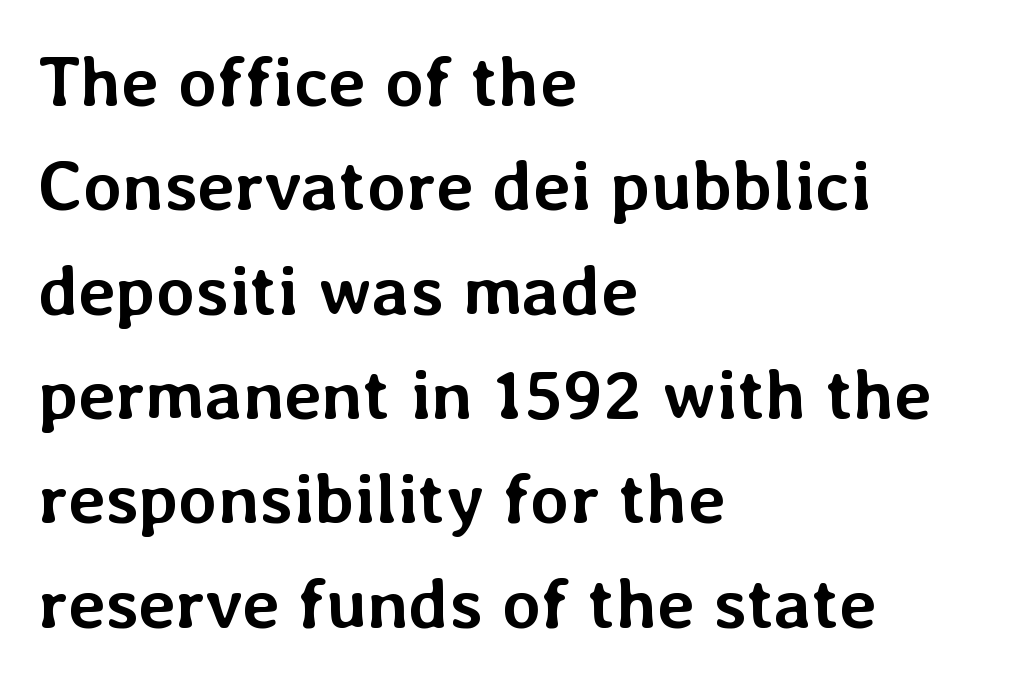
The image shows 71 px semibold type, upright; set left-aligned, normal line spacing (1.47x), normal letter spacing, not underlined; low stroke contrast and a medium x-height.
